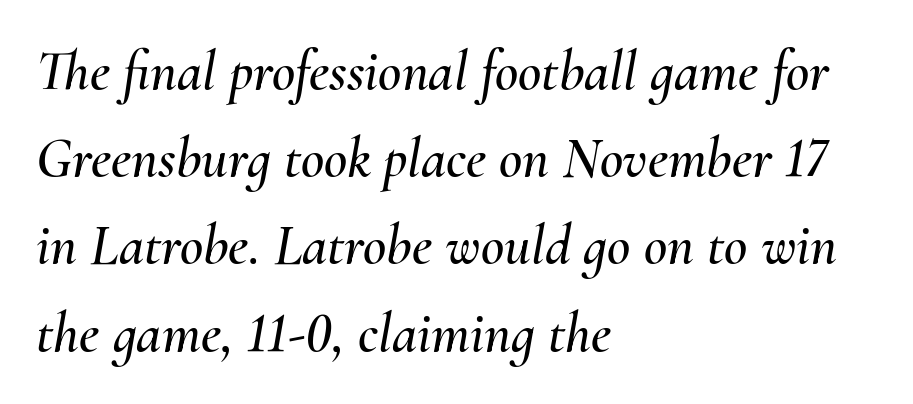
The image shows 57 px text type, italic (leaning right); set left-aligned, normal line spacing (1.53x), normal letter spacing, not underlined; medium stroke contrast and a small x-height.
